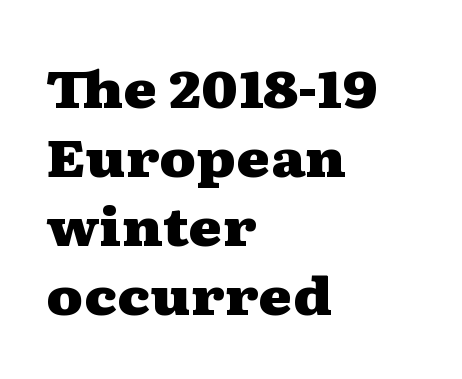
Q: Is the text bold? A: Yes.
Q: Is the text italic (slanted)? A: No, it is upright.
Q: Is the typeface a serif or a sans-serif typeface? A: Serif.
Q: Is the text underlined? A: No.
Q: How is the paragraph aligned? A: Left-aligned.
Q: Is the spacing between letters normal or unusually wide? A: Normal.
Q: Is the spacing between lines tight, normal or loose? A: Normal.
Q: Width (condensed, normal, or wide)? A: Wide.
Q: Stroke contrast? A: Medium.
Q: x-height? A: Medium.
Q: Monospaced? A: No.
